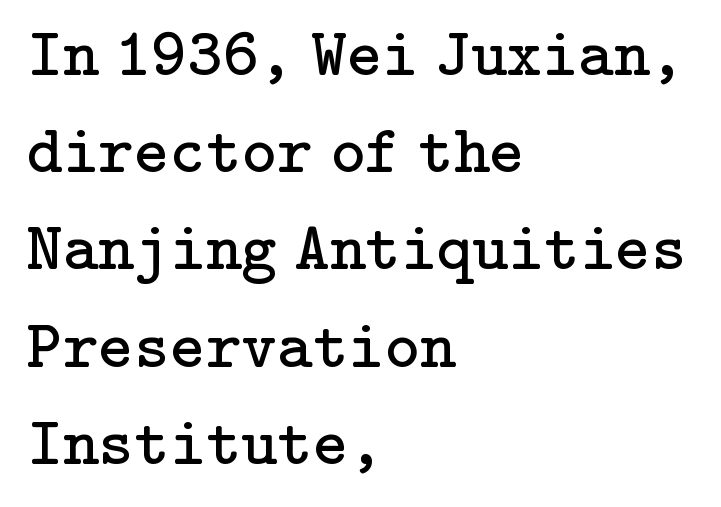
{"serif": "yes", "italic": "no", "bold": "no", "weight": "regular", "width": "normal", "stroke_contrast": "low", "x_height": "medium", "underline": "no", "align": "left", "line_spacing": "normal", "line_spacing_ratio": 1.43, "letter_spacing": "normal", "letter_spacing_em": 0.0, "glyph_px": 68}
